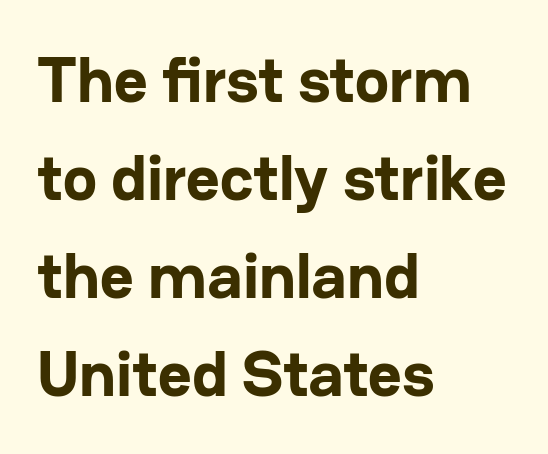
Q: Is the text bold? A: Yes.
Q: Is the text italic (slanted)? A: No, it is upright.
Q: Is the typeface a serif or a sans-serif typeface? A: Sans-serif.
Q: Is the text underlined? A: No.
Q: How is the paragraph aligned? A: Left-aligned.
Q: Is the spacing between letters normal or unusually wide? A: Normal.
Q: Is the spacing between lines tight, normal or loose? A: Normal.
Q: Width (condensed, normal, or wide)? A: Normal.
Q: Stroke contrast? A: Low.
Q: x-height? A: Medium.
Q: Monospaced? A: No.
